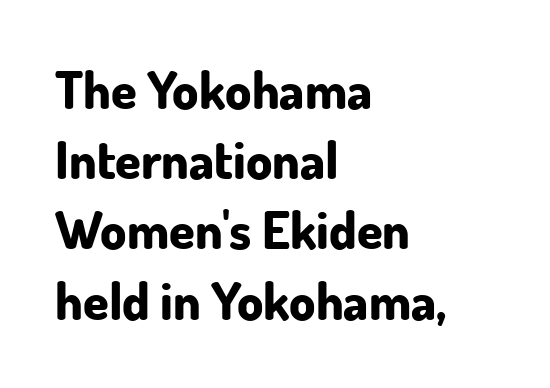
The image shows 52 px bold sans-serif type, upright; set left-aligned, normal line spacing (1.35x), normal letter spacing, not underlined; low stroke contrast and a small x-height.
